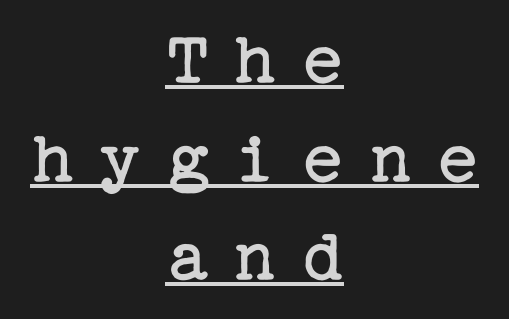
{"serif": "yes", "italic": "no", "bold": "no", "weight": "regular", "width": "normal", "stroke_contrast": "low", "x_height": "medium", "underline": "yes", "align": "center", "line_spacing": "normal", "line_spacing_ratio": 1.28, "letter_spacing": "wide", "letter_spacing_em": 0.33, "glyph_px": 77}
